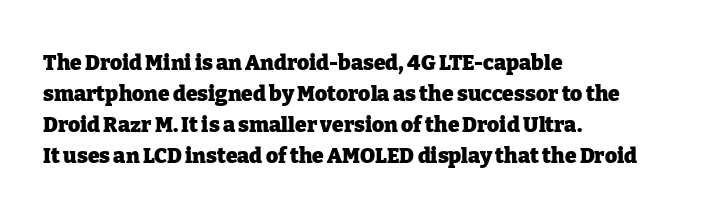
{"italic": "no", "bold": "yes", "underline": "no", "align": "left", "line_spacing": "normal", "line_spacing_ratio": 1.48, "letter_spacing": "normal", "letter_spacing_em": 0.0, "glyph_px": 21}
